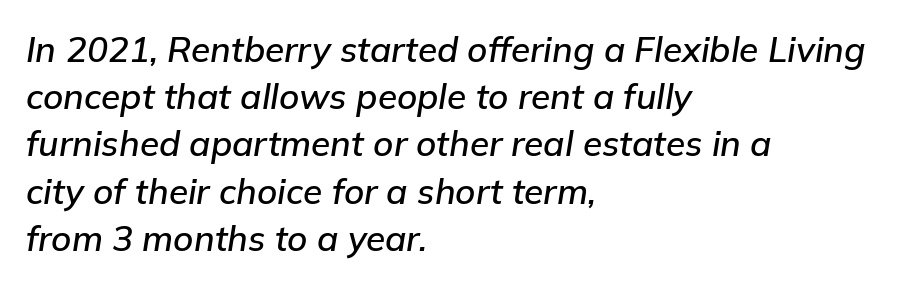
{"italic": "yes", "lean": "right", "slant_degrees": 9, "width": "normal", "stroke_contrast": "low", "x_height": "medium", "monospaced": "no", "underline": "no", "align": "left", "line_spacing": "normal", "line_spacing_ratio": 1.35, "letter_spacing": "normal", "letter_spacing_em": 0.0, "glyph_px": 35}
